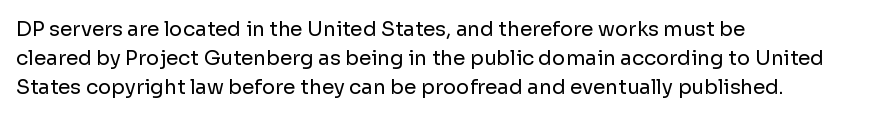
{"italic": "no", "bold": "no", "underline": "no", "align": "left", "line_spacing": "normal", "line_spacing_ratio": 1.45, "letter_spacing": "normal", "letter_spacing_em": 0.0, "glyph_px": 20}
